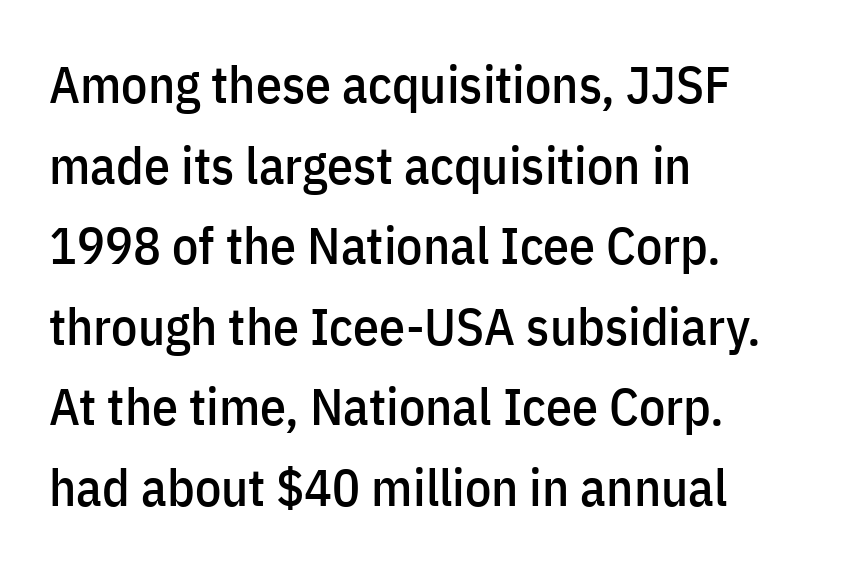
The image shows 52 px condensed sans-serif type, upright; set left-aligned, normal line spacing (1.55x), normal letter spacing, not underlined; low stroke contrast and a medium x-height.
